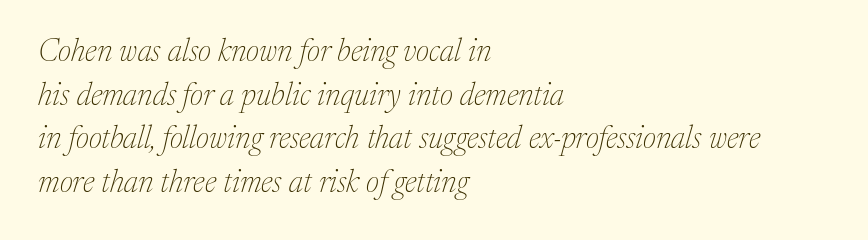
The image shows 31 px thin serif type, italic (leaning right); set left-aligned, normal line spacing (1.41x), normal letter spacing, not underlined; medium stroke contrast and a medium x-height.
